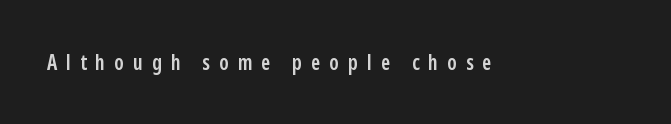
Q: Is the text bold? A: Semi-bold.
Q: Is the text italic (slanted)? A: No, it is upright.
Q: Is the text underlined? A: No.
Q: Is the spacing between letters normal or unusually wide? A: Unusually wide.
